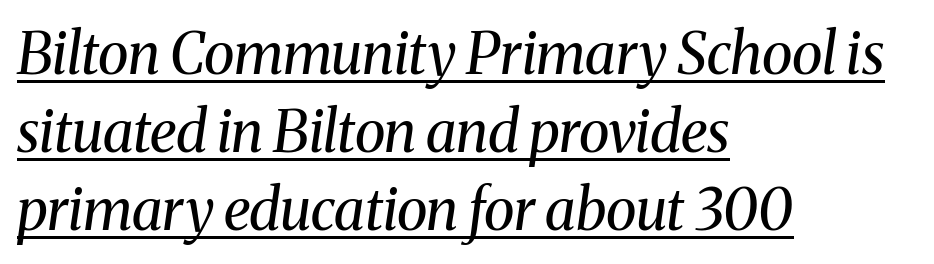
{"serif": "yes", "italic": "yes", "lean": "right", "slant_degrees": 8, "bold": "no", "weight": "regular", "width": "normal", "stroke_contrast": "medium", "x_height": "medium", "monospaced": "no", "underline": "yes", "align": "left", "line_spacing": "normal", "line_spacing_ratio": 1.37, "letter_spacing": "normal", "letter_spacing_em": 0.0, "glyph_px": 57}
